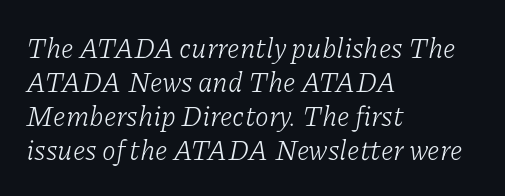
{"serif": "yes", "italic": "yes", "lean": "right", "slant_degrees": 11, "bold": "no", "weight": "light", "width": "normal", "stroke_contrast": "low", "x_height": "medium", "monospaced": "no", "underline": "no", "align": "left", "line_spacing_ratio": 1.22, "letter_spacing": "normal", "letter_spacing_em": 0.0, "glyph_px": 28}
